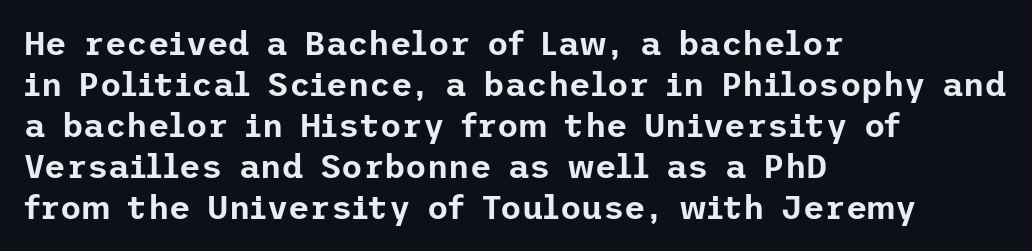
The image shows 33 px sans-serif type, upright; set left-aligned, line spacing 1.24x, normal letter spacing, not underlined; low stroke contrast and a medium x-height.
